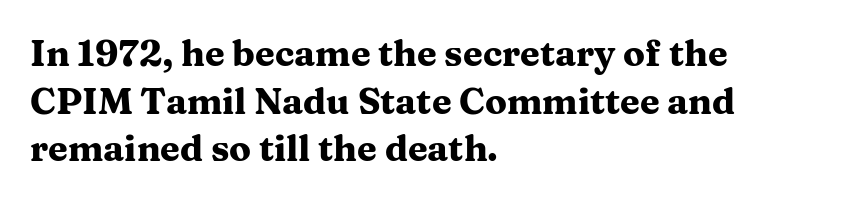
Q: Is the text bold? A: Yes.
Q: Is the text italic (slanted)? A: No, it is upright.
Q: Is the typeface a serif or a sans-serif typeface? A: Serif.
Q: Is the text underlined? A: No.
Q: How is the paragraph aligned? A: Left-aligned.
Q: Is the spacing between letters normal or unusually wide? A: Normal.
Q: Is the spacing between lines tight, normal or loose? A: Normal.
Q: Width (condensed, normal, or wide)? A: Wide.
Q: Stroke contrast? A: Medium.
Q: x-height? A: Medium.
Q: Monospaced? A: No.
